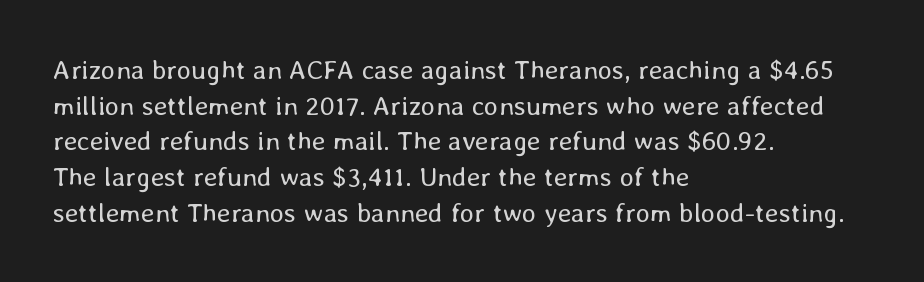
{"italic": "no", "bold": "no", "underline": "no", "align": "left", "line_spacing": "normal", "line_spacing_ratio": 1.32, "letter_spacing": "normal", "letter_spacing_em": 0.0, "glyph_px": 27}
